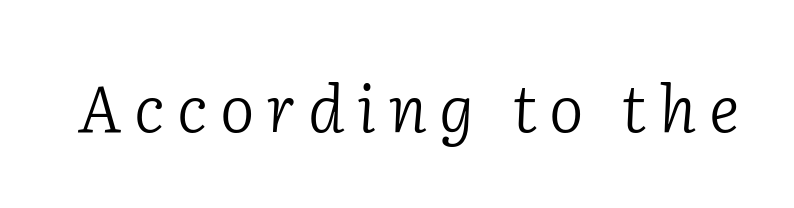
The image shows 65 px light serif type, italic (leaning right); set not underlined; low stroke contrast and a medium x-height.
